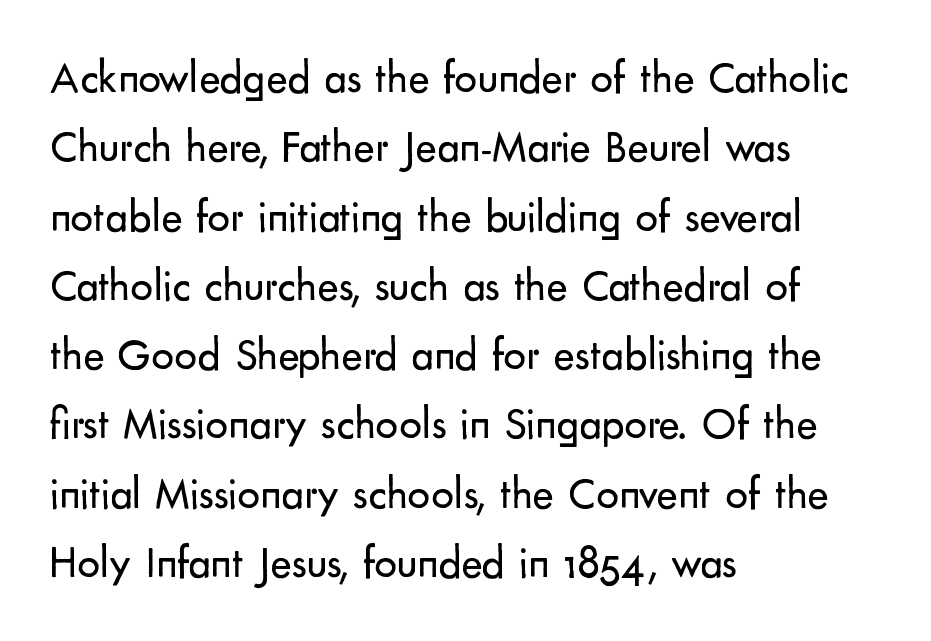
Unbolded letterforms with no extra heft. Characters follow at the spacing the type designer built in. Type without underlining. Leftover space on each line is placed entirely after the last word. Regarding leading, the lines here are spaced in the standard way. Examine the stroke ends and you'll find no serifs.
